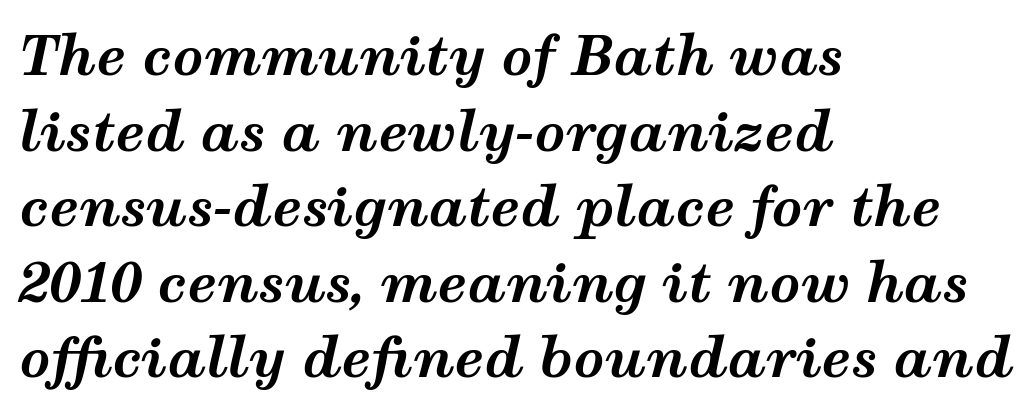
Q: Is the text bold? A: Yes.
Q: Is the text italic (slanted)? A: Yes, it leans right by about 12 degrees.
Q: Is the text underlined? A: No.
Q: How is the paragraph aligned? A: Left-aligned.
Q: Is the spacing between letters normal or unusually wide? A: Normal.
Q: Is the spacing between lines tight, normal or loose? A: Normal.
Q: Width (condensed, normal, or wide)? A: Wide.
Q: Stroke contrast? A: Medium.
Q: x-height? A: Medium.
Q: Monospaced? A: No.
